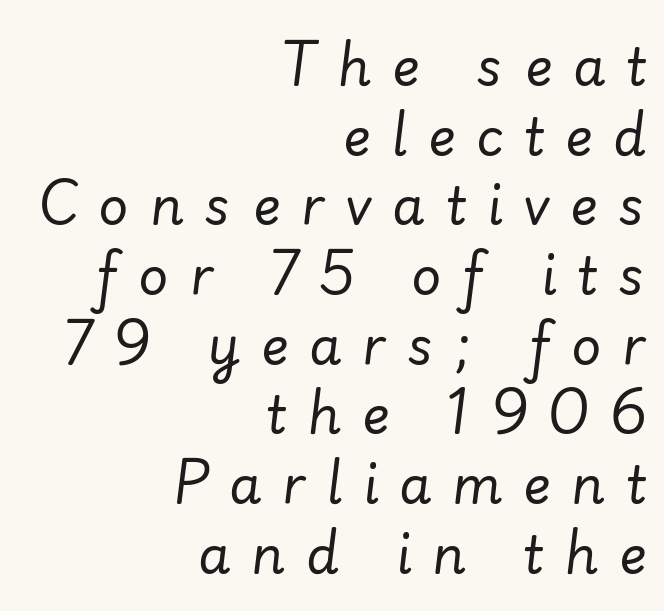
Q: Is the text bold? A: No.
Q: Is the text italic (slanted)? A: Yes, it leans right by about 7 degrees.
Q: Is the text underlined? A: No.
Q: How is the paragraph aligned? A: Right-aligned.
Q: Is the spacing between letters normal or unusually wide? A: Unusually wide.
Q: Is the spacing between lines tight, normal or loose? A: Normal.
Q: Width (condensed, normal, or wide)? A: Normal.
Q: Stroke contrast? A: Low.
Q: x-height? A: Small.
Q: Monospaced? A: No.
